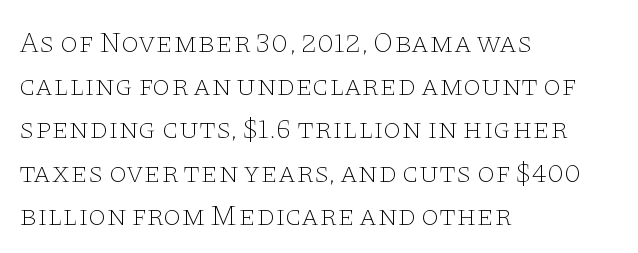
Q: Is the text bold? A: No.
Q: Is the text italic (slanted)? A: No, it is upright.
Q: Is the typeface a serif or a sans-serif typeface? A: Serif.
Q: Is the text underlined? A: No.
Q: How is the paragraph aligned? A: Left-aligned.
Q: Is the spacing between letters normal or unusually wide? A: Normal.
Q: Is the spacing between lines tight, normal or loose? A: Normal.
Q: Width (condensed, normal, or wide)? A: Wide.
Q: Stroke contrast? A: Low.
Q: x-height? A: Large.
Q: Monospaced? A: No.
